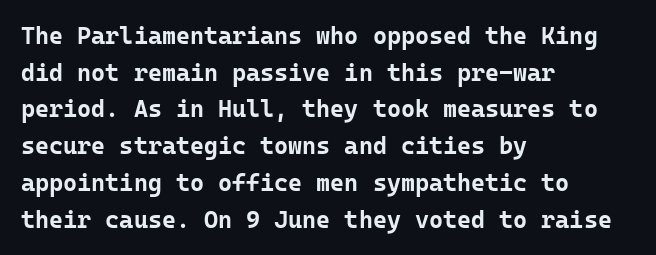
{"italic": "no", "bold": "yes", "underline": "no", "align": "left", "line_spacing": "normal", "line_spacing_ratio": 1.53, "letter_spacing": "normal", "letter_spacing_em": 0.0, "glyph_px": 24}
